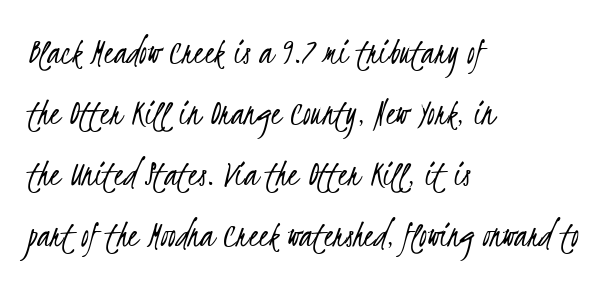
Q: Is the text bold? A: No.
Q: Is the typeface a serif or a sans-serif typeface? A: Sans-serif.
Q: Is the text underlined? A: No.
Q: How is the paragraph aligned? A: Left-aligned.
Q: Is the spacing between letters normal or unusually wide? A: Normal.
Q: Is the spacing between lines tight, normal or loose? A: Normal.
Q: Width (condensed, normal, or wide)? A: Condensed.
Q: Stroke contrast? A: Low.
Q: x-height? A: Small.
Q: Monospaced? A: No.
